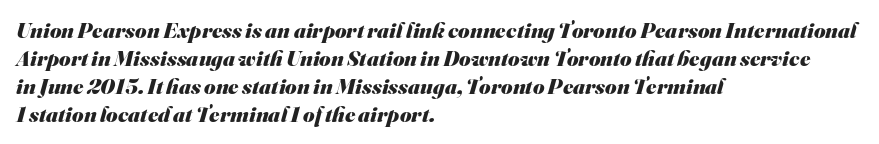
Q: Is the text bold? A: Yes.
Q: Is the text underlined? A: No.
Q: How is the paragraph aligned? A: Left-aligned.
Q: Is the spacing between letters normal or unusually wide? A: Normal.
Q: Is the spacing between lines tight, normal or loose? A: Normal.
